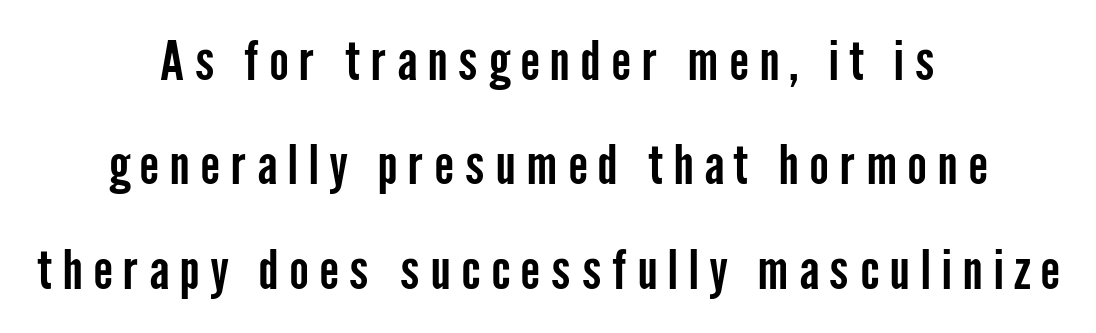
The image shows 53 px condensed sans-serif type, upright; set centered, loose line spacing (1.97x), not underlined; low stroke contrast and a medium x-height.
